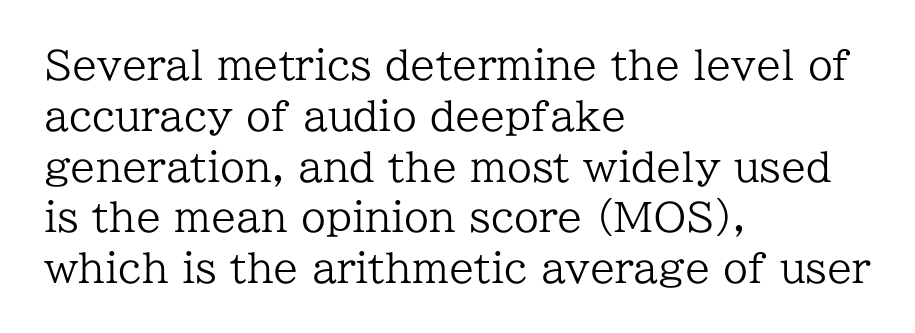
The image shows 40 px regular-weight serif type, upright; set left-aligned, normal line spacing (1.27x), normal letter spacing, not underlined; low stroke contrast and a medium x-height.
